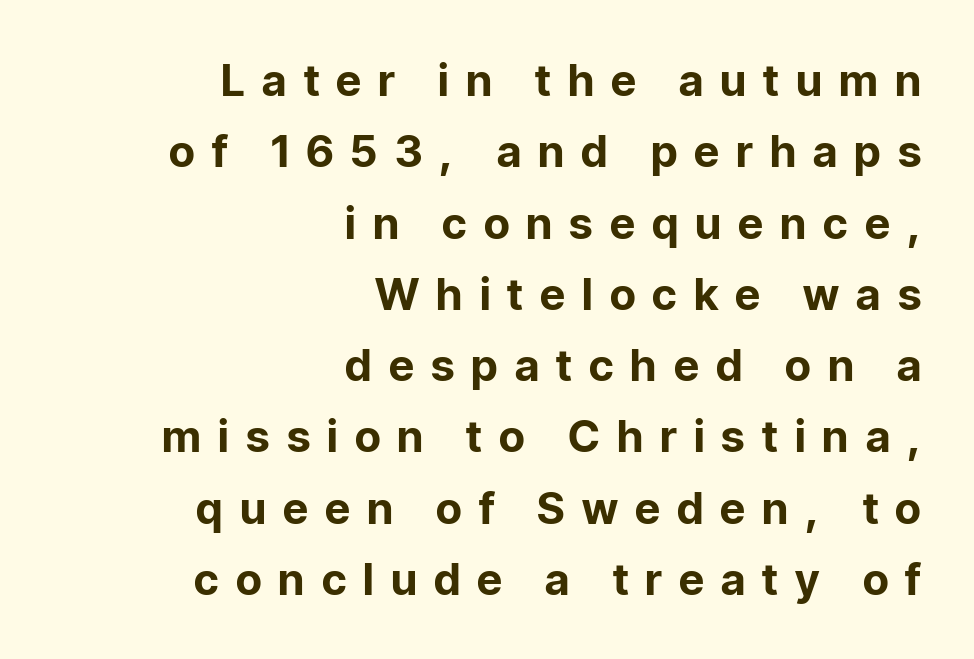
These lines stack with their right ends in a neat column. Classification — sans serif. Has an underline been added? It has not. These lines sit exactly where default settings would place them. These lines were composed using upright roman letters.
